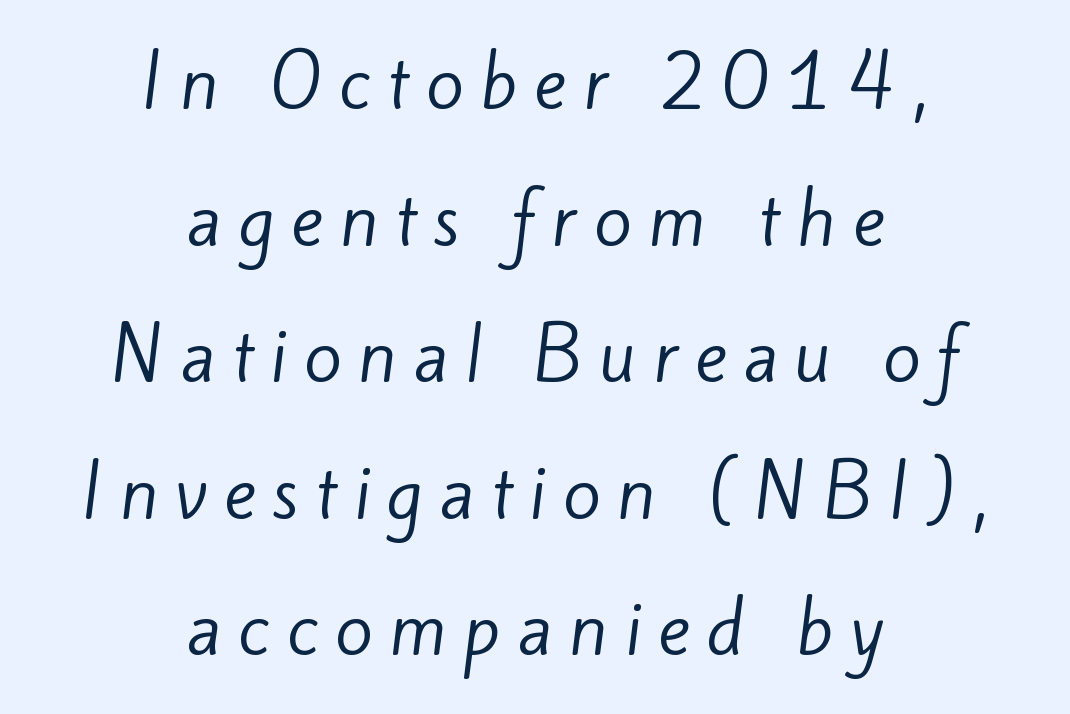
{"serif": "no", "bold": "no", "weight": "regular", "width": "normal", "stroke_contrast": "low", "x_height": "small", "monospaced": "no", "underline": "no", "align": "center", "line_spacing": "loose", "line_spacing_ratio": 1.98, "letter_spacing": "wide", "letter_spacing_em": 0.24, "glyph_px": 69}
